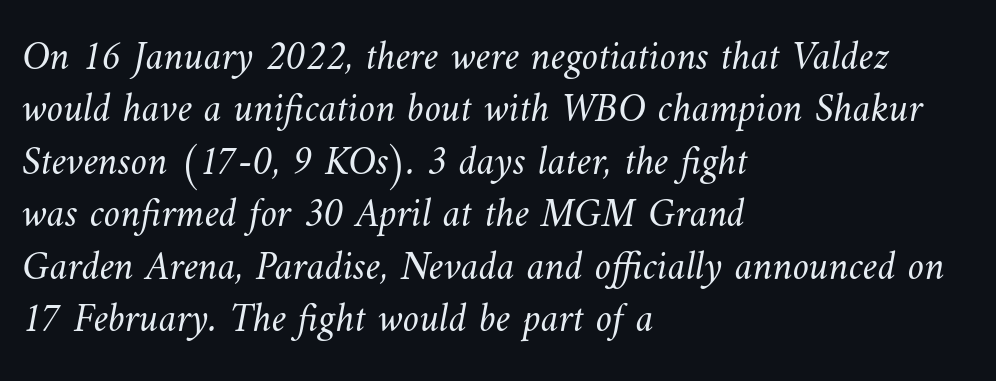
Q: Is the text bold? A: No.
Q: Is the text underlined? A: No.
Q: How is the paragraph aligned? A: Left-aligned.
Q: Is the spacing between letters normal or unusually wide? A: Normal.
Q: Is the spacing between lines tight, normal or loose? A: Normal.
Q: Width (condensed, normal, or wide)? A: Normal.
Q: Stroke contrast? A: Medium.
Q: x-height? A: Small.
Q: Monospaced? A: No.
